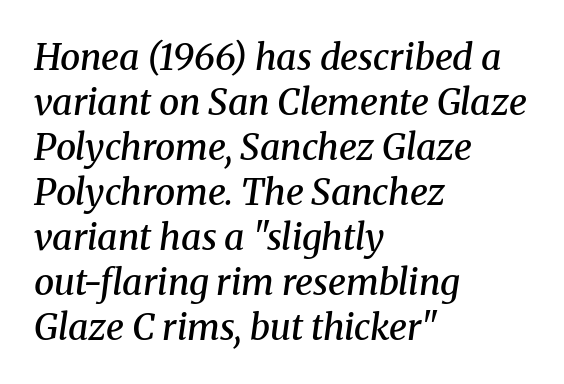
The image shows 36 px semibold serif type, italic (leaning right); set left-aligned, normal line spacing (1.25x), normal letter spacing, not underlined; medium stroke contrast and a medium x-height.
